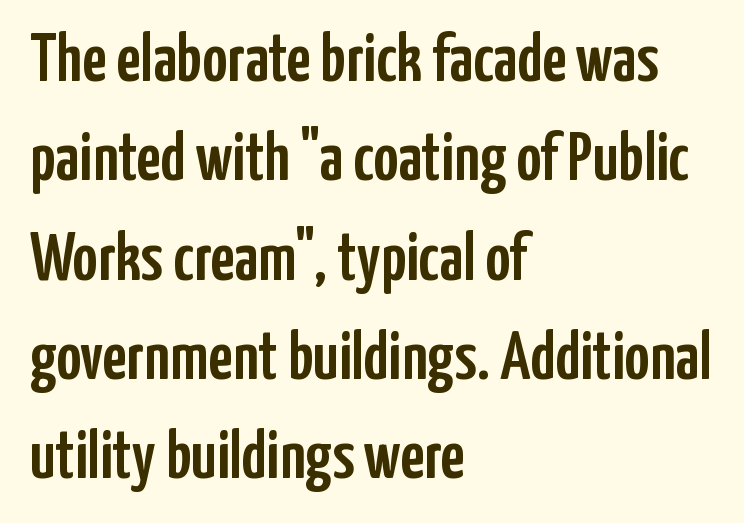
The image shows 69 px condensed sans-serif type, upright; set left-aligned, normal line spacing (1.44x), normal letter spacing, not underlined; low stroke contrast and a medium x-height.
